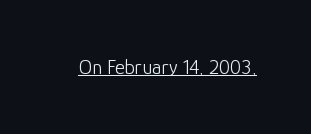
{"italic": "no", "bold": "no", "underline": "yes", "letter_spacing": "normal", "letter_spacing_em": 0.0, "glyph_px": 21}
